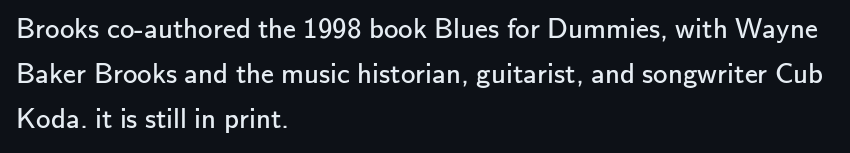
Q: Is the text bold? A: No.
Q: Is the text italic (slanted)? A: No, it is upright.
Q: Is the typeface a serif or a sans-serif typeface? A: Sans-serif.
Q: Is the text underlined? A: No.
Q: How is the paragraph aligned? A: Left-aligned.
Q: Is the spacing between letters normal or unusually wide? A: Normal.
Q: Is the spacing between lines tight, normal or loose? A: Normal.
Q: Width (condensed, normal, or wide)? A: Normal.
Q: Stroke contrast? A: Low.
Q: x-height? A: Small.
Q: Monospaced? A: No.
